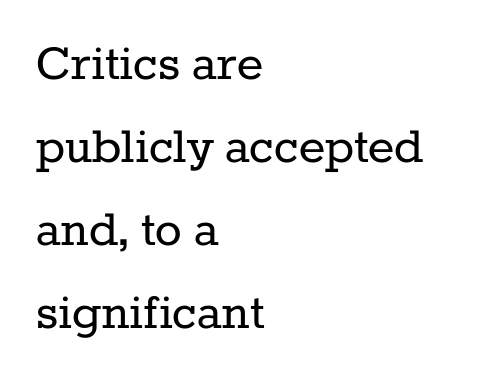
Yep, those are serifs on the letters. In terms of posture, this sample is upright. Character widths vary here, with narrow letters taking less room than wide ones. Teacher's note: observe the even left margin — that is flush-left alignment. The line texture is even and compact thanks to regular tracking.
